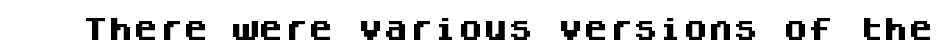
Underlining? Definitely not there. Strong, thick strokes mark this as bold type. This sample uses an upright cut, with every glyph sitting square on the baseline. A typesetter would call this zero additional tracking.
